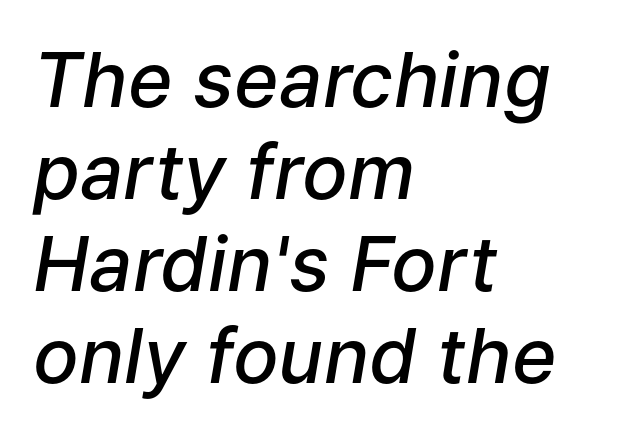
{"italic": "yes", "lean": "right", "slant_degrees": 9, "bold": "semi", "weight": "semibold", "width": "normal", "stroke_contrast": "low", "x_height": "medium", "monospaced": "no", "underline": "no", "align": "left", "line_spacing_ratio": 1.21, "letter_spacing": "normal", "letter_spacing_em": 0.0, "glyph_px": 76}
